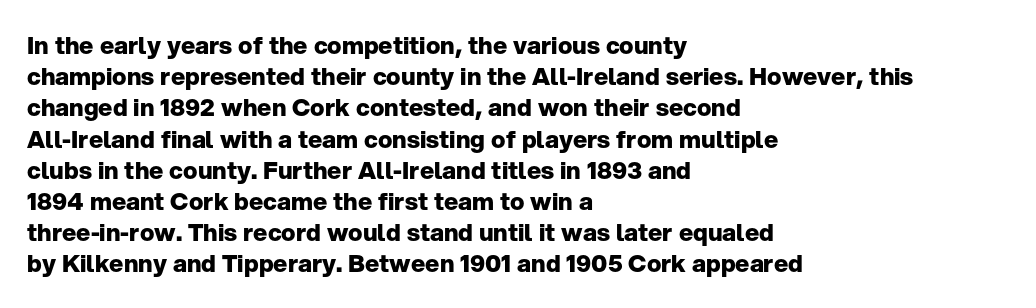
Every letter is thick-stroked: bold, no question. Line starts are locked; line ends wander. What's the leading like? Ordinary, nothing unusual. Glance below the letters and you will spot only blank space.
